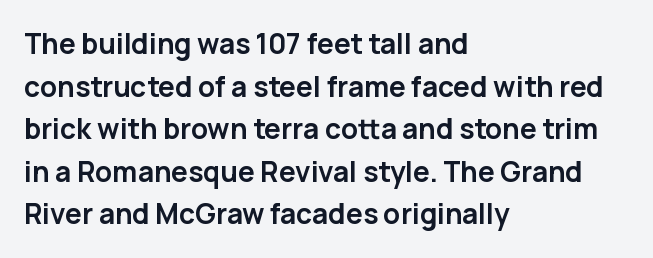
The ragged edge is on the right, which tells us the setting is flush left. Beneath every word, the page is bare. Letter spacing: default. These words are printed bold, with thick strokes throughout.
